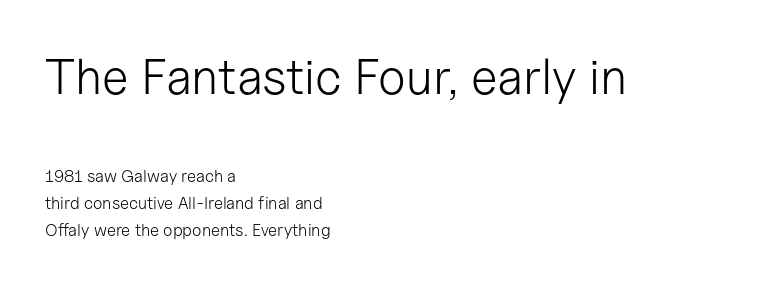
The image shows 50 px light sans-serif type, upright; set left-aligned, normal line spacing (1.6x), normal letter spacing, not underlined; the first (top) block is 2.94x larger; low stroke contrast and a medium x-height.
